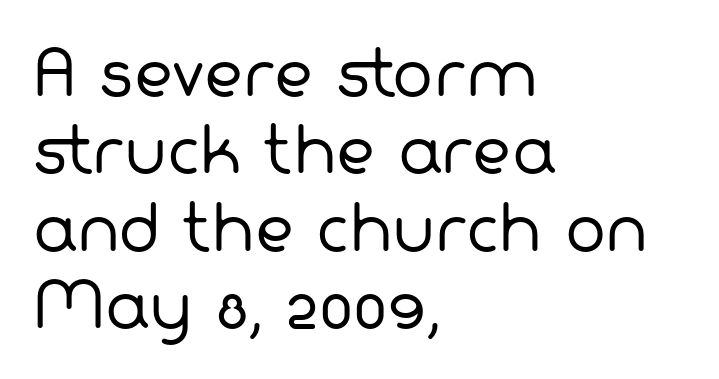
{"serif": "no", "bold": "no", "weight": "regular", "width": "normal", "stroke_contrast": "low", "x_height": "medium", "monospaced": "no", "underline": "no", "align": "left", "line_spacing": "normal", "line_spacing_ratio": 1.27, "letter_spacing": "normal", "letter_spacing_em": 0.0, "glyph_px": 61}
